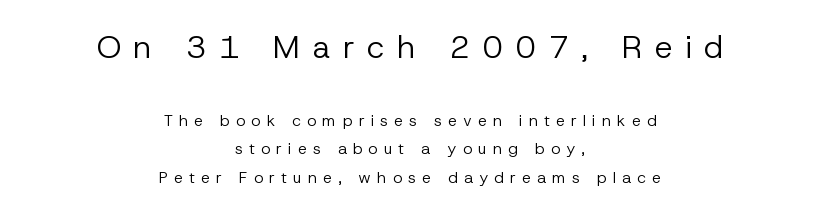
The image shows 32 px regular-weight sans-serif type, upright; set centered, line spacing 1.81x, unusually wide letter spacing (+0.38 em), not underlined; the first (top) block is 2.0x larger; low stroke contrast and a medium x-height.
